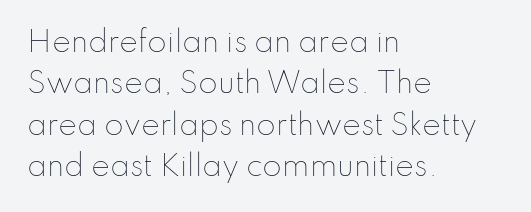
{"italic": "no", "bold": "no", "weight": "thin", "width": "normal", "stroke_contrast": "low", "x_height": "small", "monospaced": "no", "underline": "no", "align": "left", "line_spacing": "normal", "line_spacing_ratio": 1.48, "letter_spacing": "normal", "letter_spacing_em": 0.0, "glyph_px": 28}
